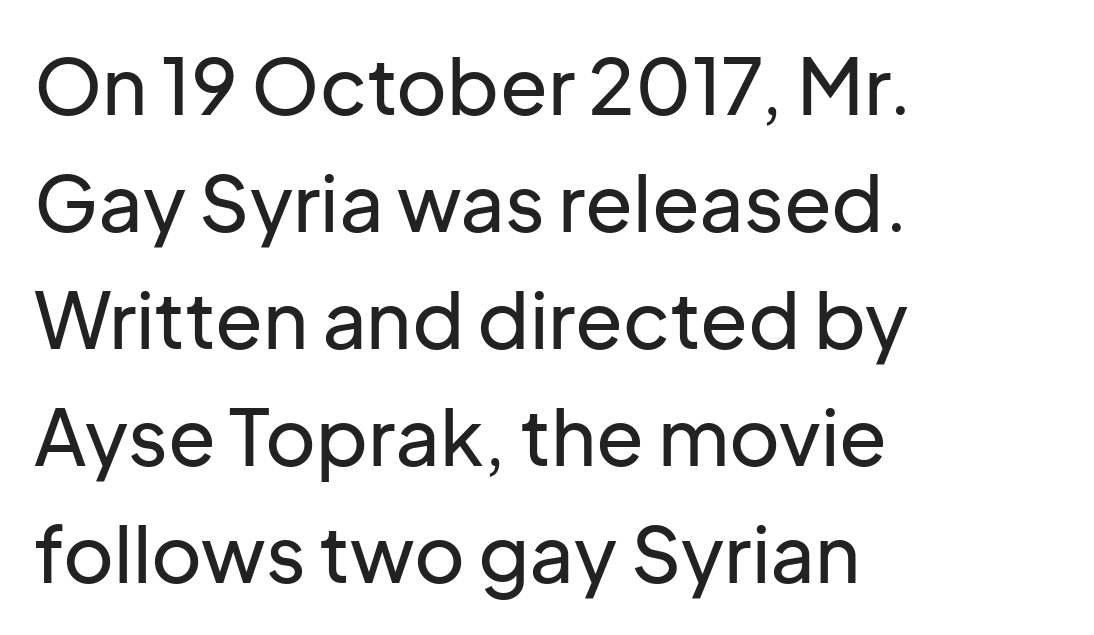
{"serif": "no", "italic": "no", "width": "normal", "stroke_contrast": "low", "x_height": "medium", "monospaced": "no", "underline": "no", "align": "left", "line_spacing": "normal", "line_spacing_ratio": 1.5, "letter_spacing": "normal", "letter_spacing_em": 0.0, "glyph_px": 78}
